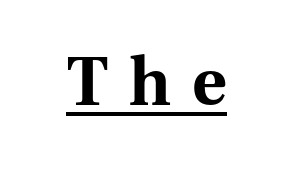
The typography opts for an upright posture over an oblique one. Check where the strokes stop: tiny serifs finish them off. Its strokes are broad and dark, the hallmark of bold type. A continuous stroke trails under the words, as in a hyperlink.
